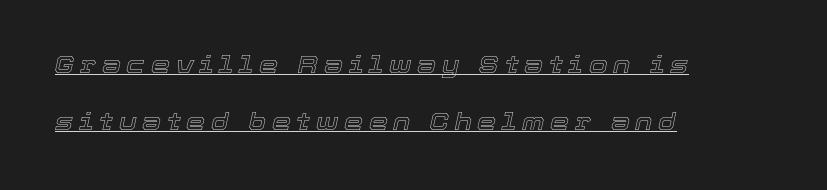
The image shows 24 px text type, italic (leaning right); set left-aligned, loose line spacing (2.36x), unusually wide letter spacing (+0.24 em), underlined.
